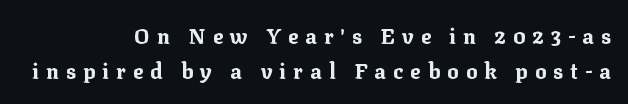
{"italic": "no", "bold": "yes", "underline": "no", "align": "right", "line_spacing": "normal", "line_spacing_ratio": 1.68, "letter_spacing": "wide", "letter_spacing_em": 0.34, "glyph_px": 21}
